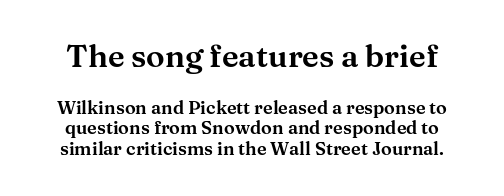
Q: Is the text italic (slanted)? A: No, it is upright.
Q: Is the typeface a serif or a sans-serif typeface? A: Serif.
Q: Is the text underlined? A: No.
Q: Is the spacing between letters normal or unusually wide? A: Normal.
Q: Is the spacing between lines tight, normal or loose? A: Tight.
Q: Which block of text is set in a larger size, the first (top) or the second (bottom)? A: The first (top) one.
Q: Width (condensed, normal, or wide)? A: Wide.
Q: Stroke contrast? A: Medium.
Q: x-height? A: Medium.
Q: Monospaced? A: No.
